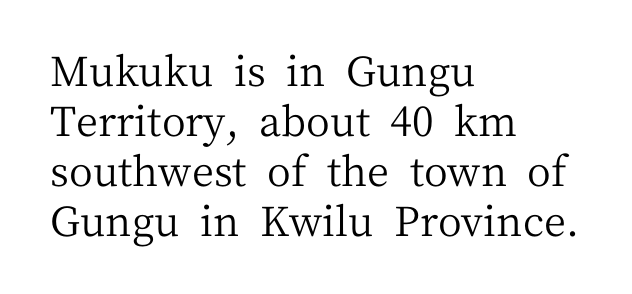
Q: Is the text bold? A: No.
Q: Is the text italic (slanted)? A: No, it is upright.
Q: Is the typeface a serif or a sans-serif typeface? A: Serif.
Q: Is the text underlined? A: No.
Q: How is the paragraph aligned? A: Left-aligned.
Q: Is the spacing between letters normal or unusually wide? A: Normal.
Q: Width (condensed, normal, or wide)? A: Normal.
Q: Stroke contrast? A: Medium.
Q: x-height? A: Medium.
Q: Monospaced? A: No.
